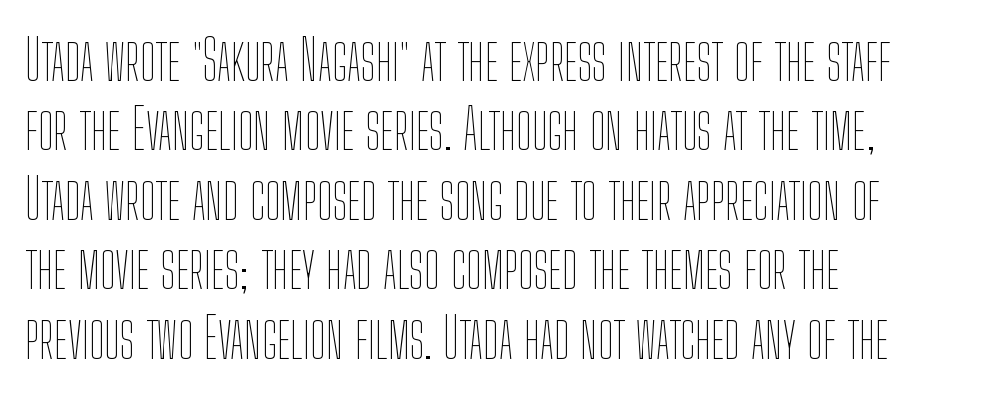
The image shows 56 px thin, condensed type, upright; set left-aligned, line spacing 1.24x, normal letter spacing, not underlined; low stroke contrast and a medium x-height.
